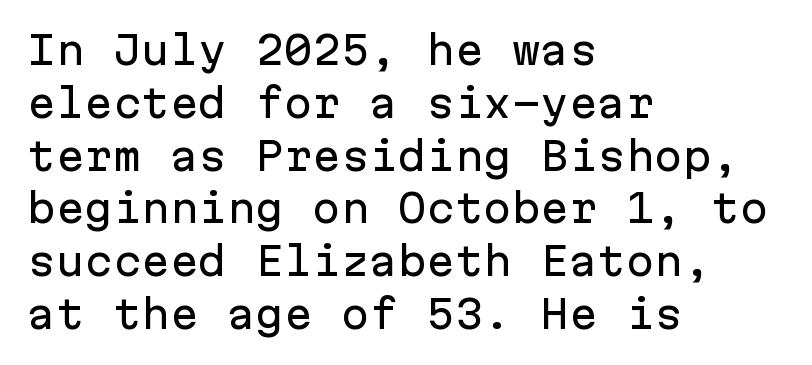
{"serif": "no", "italic": "no", "width": "normal", "stroke_contrast": "low", "x_height": "medium", "monospaced": "yes", "underline": "no", "align": "left", "line_spacing": "normal", "line_spacing_ratio": 1.39, "letter_spacing": "normal", "letter_spacing_em": 0.0, "glyph_px": 38}
